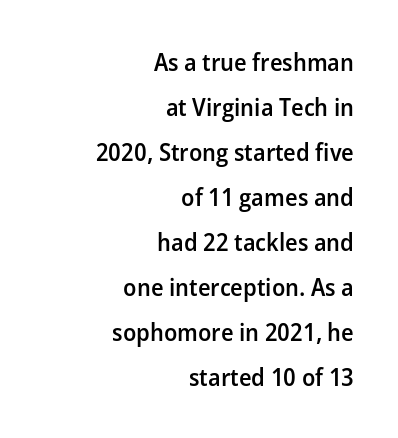
{"italic": "no", "bold": "semi", "underline": "no", "align": "right", "line_spacing_ratio": 1.8, "letter_spacing": "normal", "letter_spacing_em": 0.0, "glyph_px": 25}
